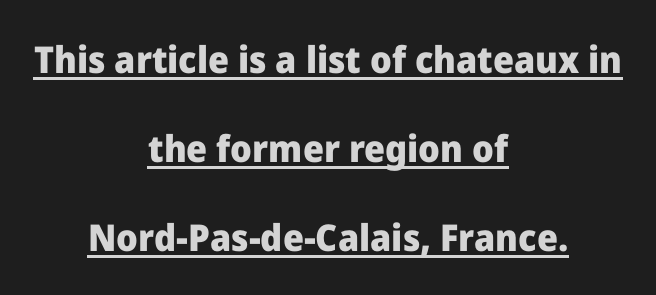
Q: Is the text bold? A: Yes.
Q: Is the text italic (slanted)? A: No, it is upright.
Q: Is the typeface a serif or a sans-serif typeface? A: Sans-serif.
Q: Is the text underlined? A: Yes.
Q: How is the paragraph aligned? A: Centered.
Q: Is the spacing between letters normal or unusually wide? A: Normal.
Q: Is the spacing between lines tight, normal or loose? A: Loose.
Q: Width (condensed, normal, or wide)? A: Normal.
Q: Stroke contrast? A: Low.
Q: x-height? A: Medium.
Q: Monospaced? A: No.
